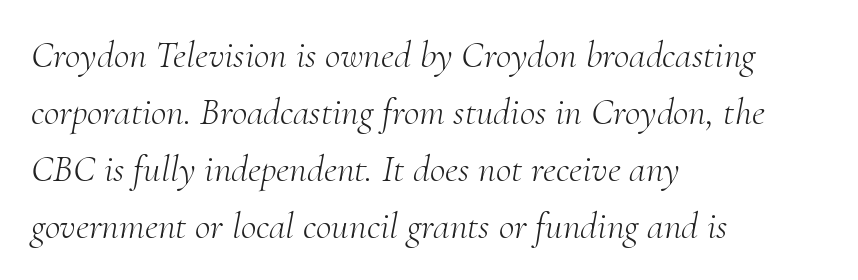
The rendering uses natural spacing where letterforms have individual widths. No extra ink here — the face is not bold. Successive baselines arrive at the customary interval. An italicized treatment has been applied to the whole sample. Inter-character spacing is left at the font's built-in metrics.
